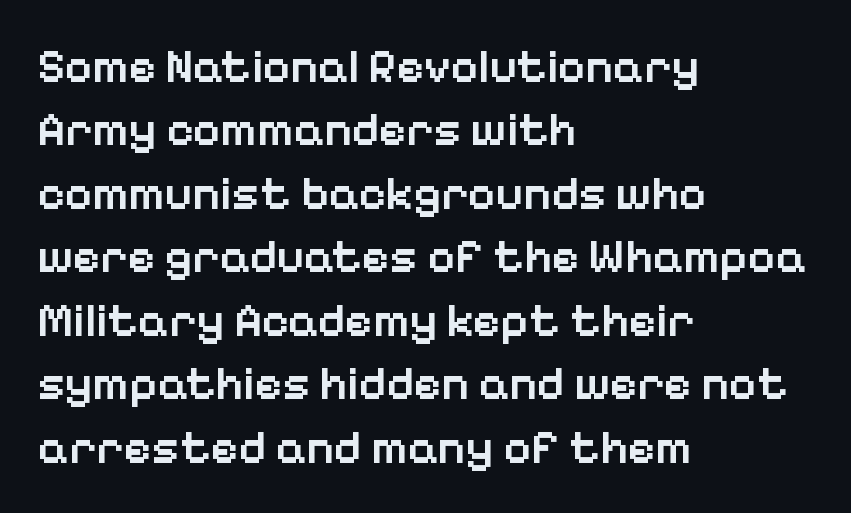
The image shows 47 px semibold sans-serif type, upright; set left-aligned, normal line spacing (1.35x), normal letter spacing, not underlined; low stroke contrast and a medium x-height.
